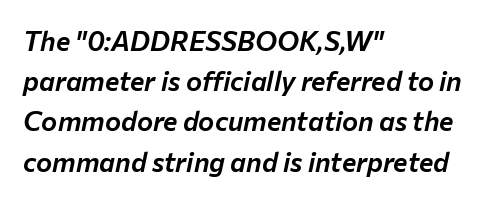
Q: Is the text italic (slanted)? A: Yes, it leans right by about 12 degrees.
Q: Is the text underlined? A: No.
Q: How is the paragraph aligned? A: Left-aligned.
Q: Is the spacing between letters normal or unusually wide? A: Normal.
Q: Is the spacing between lines tight, normal or loose? A: Normal.
